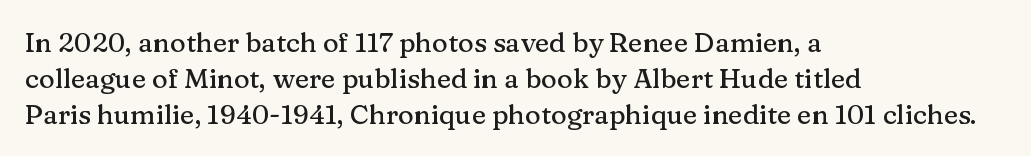
{"italic": "no", "underline": "no", "align": "left", "line_spacing": "normal", "line_spacing_ratio": 1.33, "letter_spacing": "normal", "letter_spacing_em": 0.0, "glyph_px": 27}
